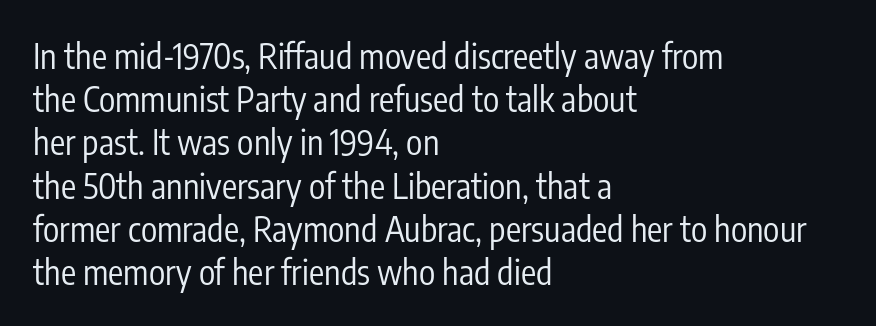
{"serif": "no", "italic": "no", "bold": "no", "weight": "regular", "width": "condensed", "stroke_contrast": "low", "x_height": "medium", "monospaced": "no", "underline": "no", "align": "left", "line_spacing": "normal", "line_spacing_ratio": 1.27, "letter_spacing": "normal", "letter_spacing_em": 0.0, "glyph_px": 34}
